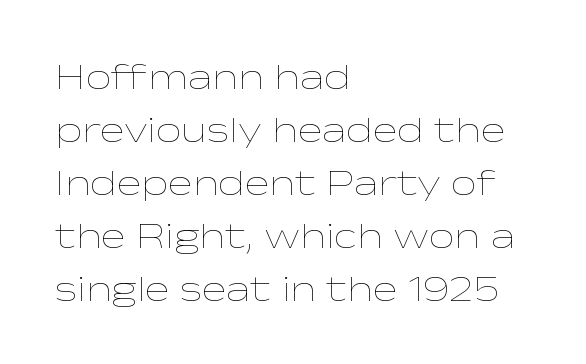
Q: Is the text bold? A: No.
Q: Is the text italic (slanted)? A: No, it is upright.
Q: Is the text underlined? A: No.
Q: How is the paragraph aligned? A: Left-aligned.
Q: Is the spacing between letters normal or unusually wide? A: Normal.
Q: Is the spacing between lines tight, normal or loose? A: Normal.
Q: Width (condensed, normal, or wide)? A: Wide.
Q: Stroke contrast? A: Low.
Q: x-height? A: Medium.
Q: Monospaced? A: No.
